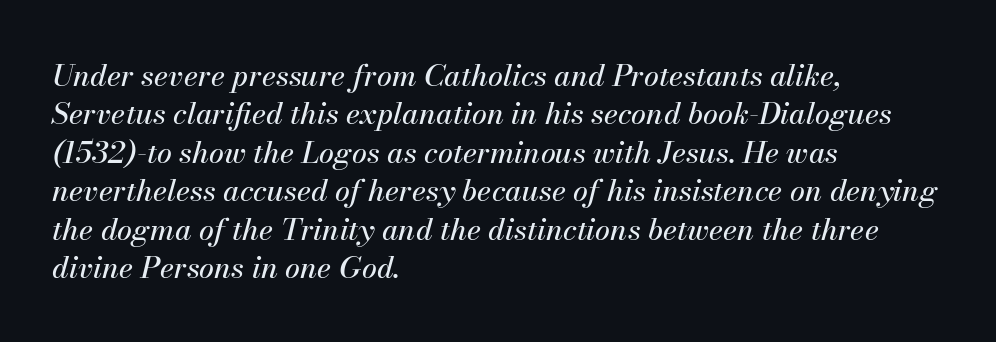
Evenly set lines give the paragraph a standard silhouette. This sample uses an oblique cut, with every glyph tilted off the vertical. A bare baseline throughout the passage. Note the varied advance widths — an 'i' is clearly narrower than an 'm'. Horizontal alignment here is leftward, the default for most running prose.
